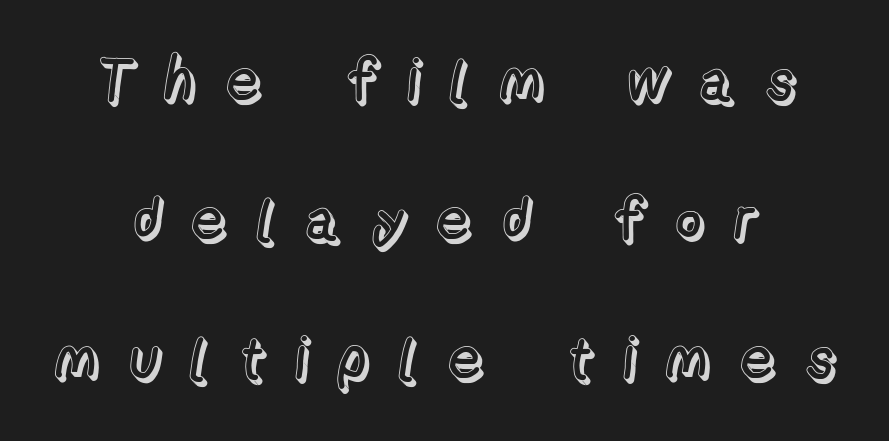
The image shows 59 px text type; set centered, loose line spacing (2.36x), unusually wide letter spacing (+0.47 em), not underlined; a medium x-height.
